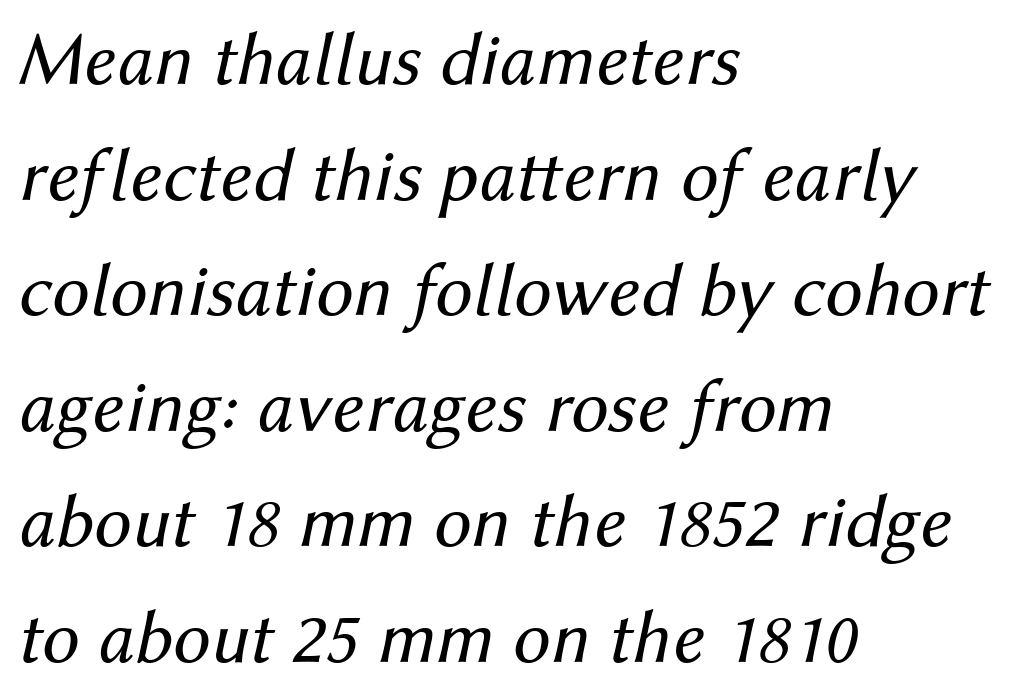
Q: Is the text bold? A: No.
Q: Is the text italic (slanted)? A: Yes, it leans right by about 12 degrees.
Q: Is the text underlined? A: No.
Q: How is the paragraph aligned? A: Left-aligned.
Q: Is the spacing between letters normal or unusually wide? A: Normal.
Q: Is the spacing between lines tight, normal or loose? A: Normal.
Q: Width (condensed, normal, or wide)? A: Normal.
Q: Stroke contrast? A: Medium.
Q: x-height? A: Medium.
Q: Monospaced? A: No.
